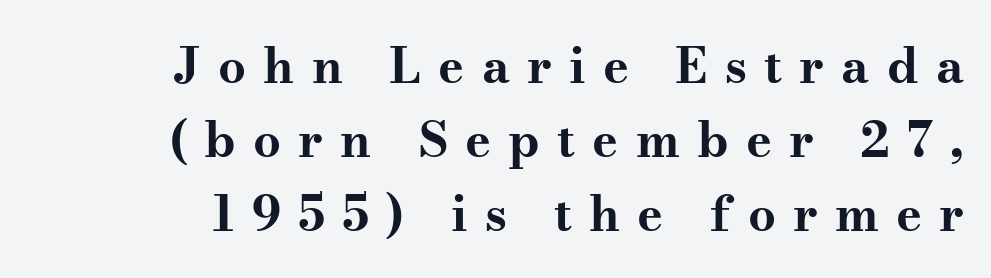
{"serif": "yes", "italic": "no", "bold": "yes", "weight": "bold", "width": "wide", "stroke_contrast": "medium", "x_height": "small", "monospaced": "no", "underline": "no", "align": "right", "line_spacing": "normal", "line_spacing_ratio": 1.51, "letter_spacing": "wide", "letter_spacing_em": 0.35, "glyph_px": 49}
